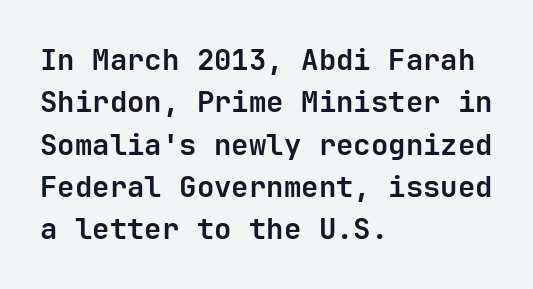
{"serif": "no", "italic": "no", "bold": "yes", "weight": "bold", "width": "normal", "stroke_contrast": "low", "x_height": "medium", "monospaced": "yes", "underline": "no", "align": "left", "line_spacing": "normal", "line_spacing_ratio": 1.46, "letter_spacing": "normal", "letter_spacing_em": 0.0, "glyph_px": 29}
